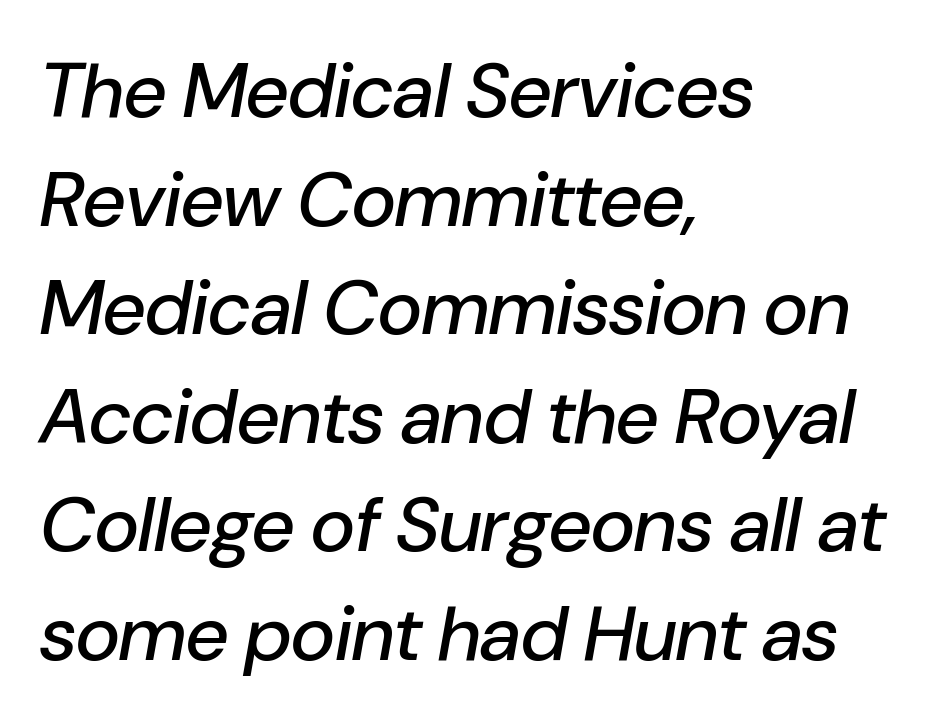
Q: Is the text italic (slanted)? A: Yes, it leans right by about 10 degrees.
Q: Is the text underlined? A: No.
Q: How is the paragraph aligned? A: Left-aligned.
Q: Is the spacing between letters normal or unusually wide? A: Normal.
Q: Is the spacing between lines tight, normal or loose? A: Normal.
Q: Width (condensed, normal, or wide)? A: Normal.
Q: Stroke contrast? A: Low.
Q: x-height? A: Medium.
Q: Monospaced? A: No.
